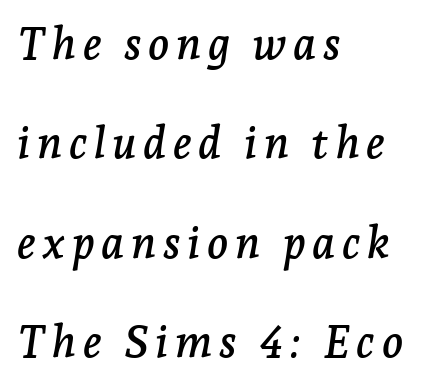
Q: Is the text italic (slanted)? A: Yes, it leans right by about 7 degrees.
Q: Is the typeface a serif or a sans-serif typeface? A: Serif.
Q: Is the text underlined? A: No.
Q: How is the paragraph aligned? A: Left-aligned.
Q: Is the spacing between lines tight, normal or loose? A: Loose.
Q: Width (condensed, normal, or wide)? A: Normal.
Q: Stroke contrast? A: Low.
Q: x-height? A: Medium.
Q: Monospaced? A: No.
